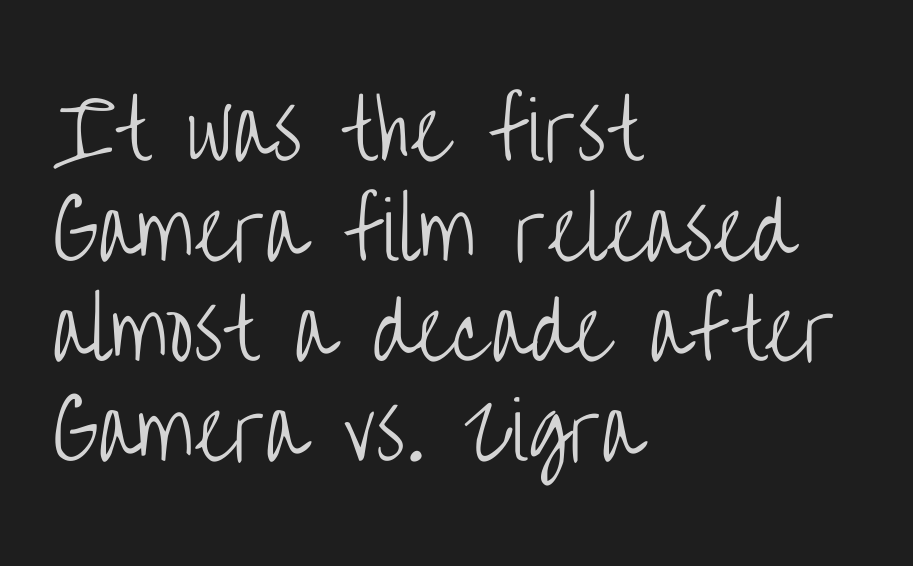
Q: Is the text bold? A: No.
Q: Is the text italic (slanted)? A: No, it is upright.
Q: Is the typeface a serif or a sans-serif typeface? A: Sans-serif.
Q: Is the text underlined? A: No.
Q: How is the paragraph aligned? A: Left-aligned.
Q: Is the spacing between letters normal or unusually wide? A: Normal.
Q: Is the spacing between lines tight, normal or loose? A: Normal.
Q: Width (condensed, normal, or wide)? A: Condensed.
Q: Stroke contrast? A: Low.
Q: x-height? A: Large.
Q: Monospaced? A: No.
